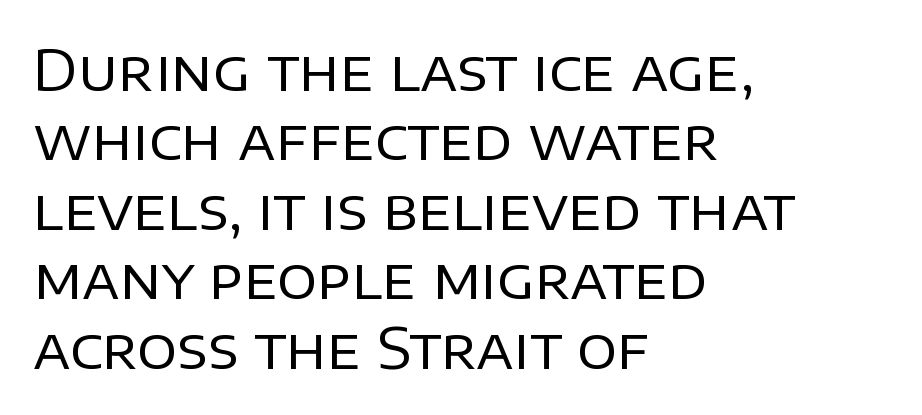
Q: Is the text bold? A: No.
Q: Is the text italic (slanted)? A: No, it is upright.
Q: Is the typeface a serif or a sans-serif typeface? A: Sans-serif.
Q: Is the text underlined? A: No.
Q: How is the paragraph aligned? A: Left-aligned.
Q: Is the spacing between letters normal or unusually wide? A: Normal.
Q: Width (condensed, normal, or wide)? A: Normal.
Q: Stroke contrast? A: Low.
Q: x-height? A: Large.
Q: Monospaced? A: No.
